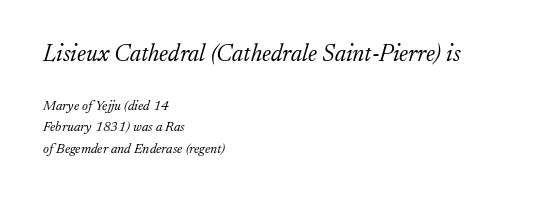
Q: Is the text bold? A: No.
Q: Is the text italic (slanted)? A: Yes, it leans right by about 17 degrees.
Q: Is the text underlined? A: No.
Q: How is the paragraph aligned? A: Left-aligned.
Q: Is the spacing between letters normal or unusually wide? A: Normal.
Q: Is the spacing between lines tight, normal or loose? A: Normal.
Q: Which block of text is set in a larger size, the first (top) or the second (bottom)? A: The first (top) one.
